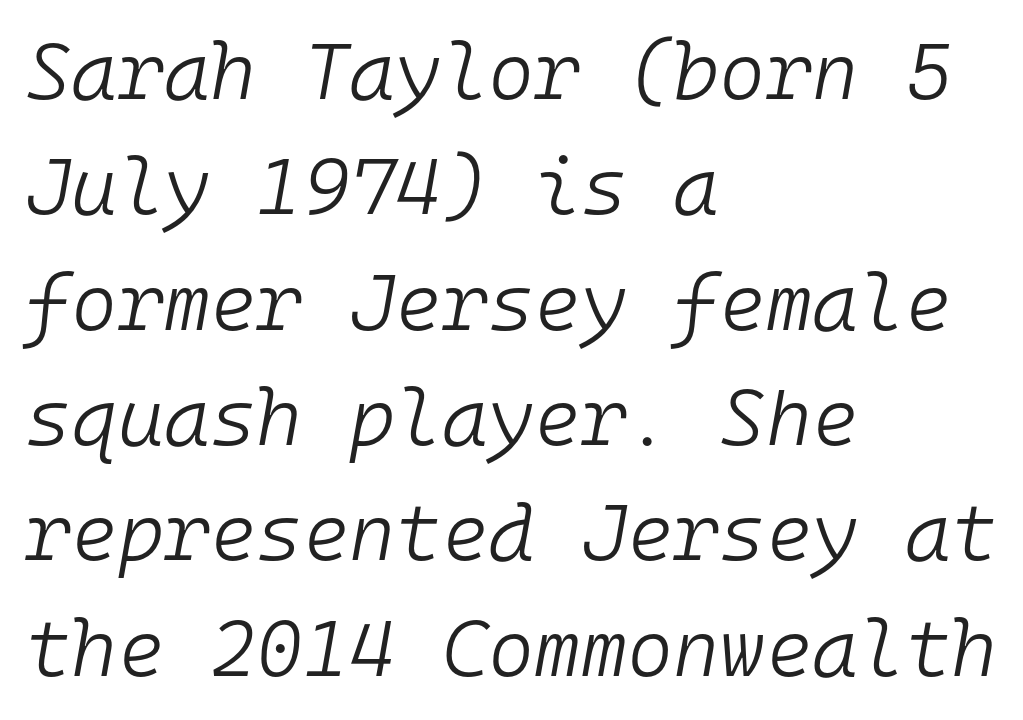
{"italic": "yes", "lean": "right", "slant_degrees": 10, "bold": "no", "weight": "light", "width": "normal", "stroke_contrast": "low", "x_height": "medium", "monospaced": "yes", "underline": "no", "align": "left", "line_spacing": "normal", "line_spacing_ratio": 1.46, "letter_spacing": "normal", "letter_spacing_em": 0.0, "glyph_px": 79}
